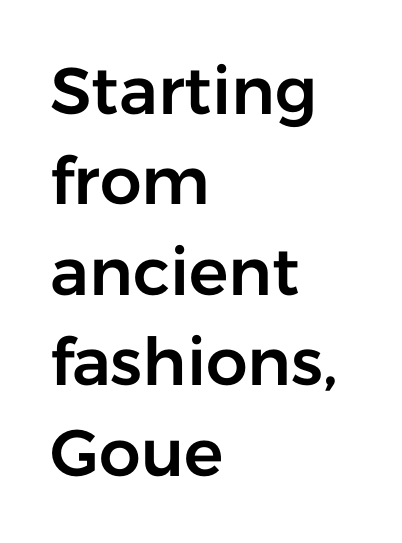
You could not count columns in this text — the font is proportionally spaced. The block of text has a typical density, with ordinary space between rows. Descender tails drop into unmarked territory. The passage is arranged the way most books set body copy — flush left.
